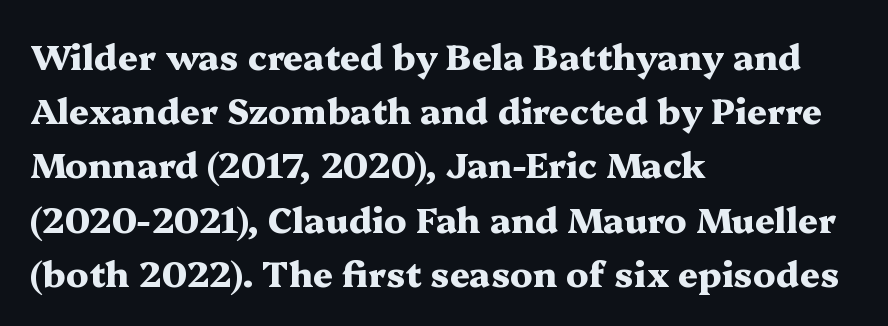
{"serif": "yes", "italic": "no", "bold": "yes", "weight": "heavy", "width": "wide", "stroke_contrast": "medium", "x_height": "medium", "monospaced": "no", "underline": "no", "align": "left", "line_spacing": "normal", "line_spacing_ratio": 1.55, "letter_spacing": "normal", "letter_spacing_em": 0.0, "glyph_px": 35}
